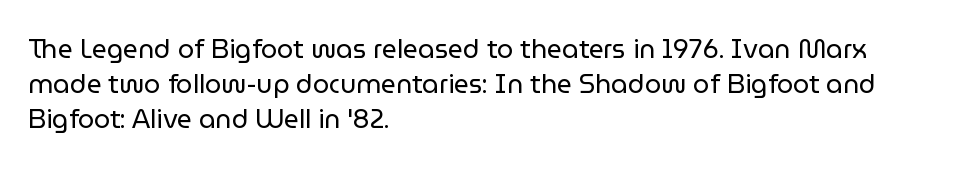
Q: Is the text bold? A: No.
Q: Is the text italic (slanted)? A: No, it is upright.
Q: Is the text underlined? A: No.
Q: How is the paragraph aligned? A: Left-aligned.
Q: Is the spacing between letters normal or unusually wide? A: Normal.
Q: Is the spacing between lines tight, normal or loose? A: Normal.
